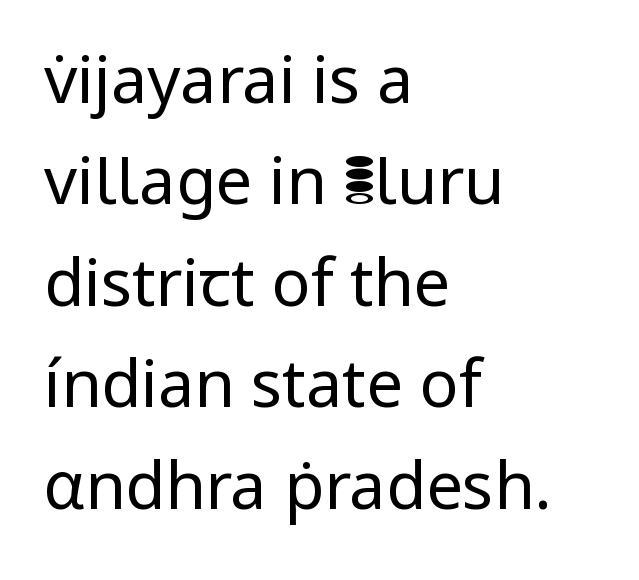
{"serif": "no", "italic": "no", "bold": "no", "weight": "regular", "width": "normal", "stroke_contrast": "low", "x_height": "medium", "monospaced": "no", "underline": "no", "align": "left", "line_spacing": "normal", "line_spacing_ratio": 1.56, "letter_spacing": "normal", "letter_spacing_em": 0.0, "glyph_px": 65}
